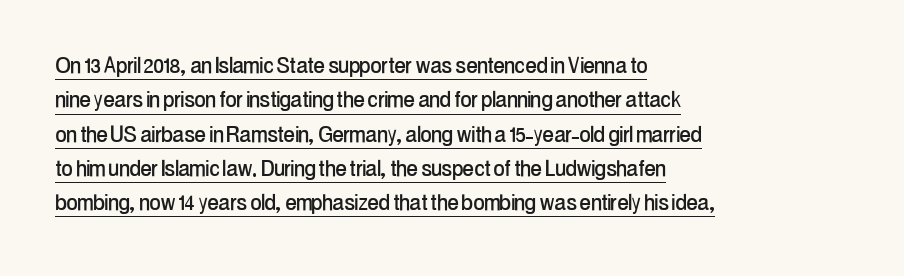
Q: Is the text italic (slanted)? A: No, it is upright.
Q: Is the text underlined? A: Yes.
Q: How is the paragraph aligned? A: Left-aligned.
Q: Is the spacing between letters normal or unusually wide? A: Normal.
Q: Is the spacing between lines tight, normal or loose? A: Normal.
